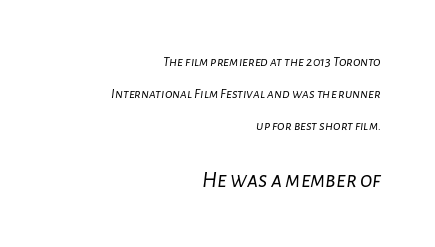
{"italic": "yes", "lean": "right", "slant_degrees": 7, "bold": "no", "underline": "no", "align": "right", "line_spacing": "loose", "line_spacing_ratio": 2.28, "letter_spacing": "normal", "letter_spacing_em": 0.0, "larger_block": "second", "size_ratio": 1.64, "glyph_px": 23}
